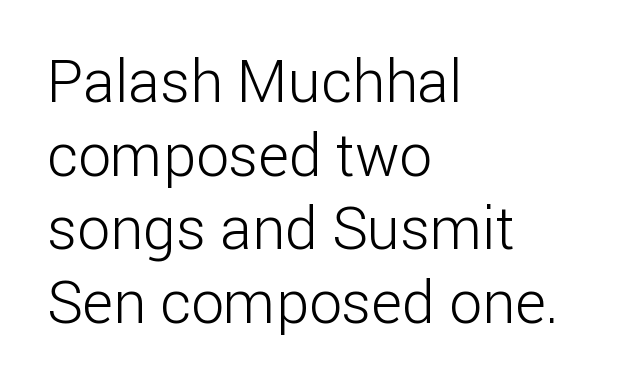
The image shows 59 px light sans-serif type, upright; set left-aligned, normal line spacing (1.25x), normal letter spacing, not underlined; low stroke contrast and a medium x-height.
